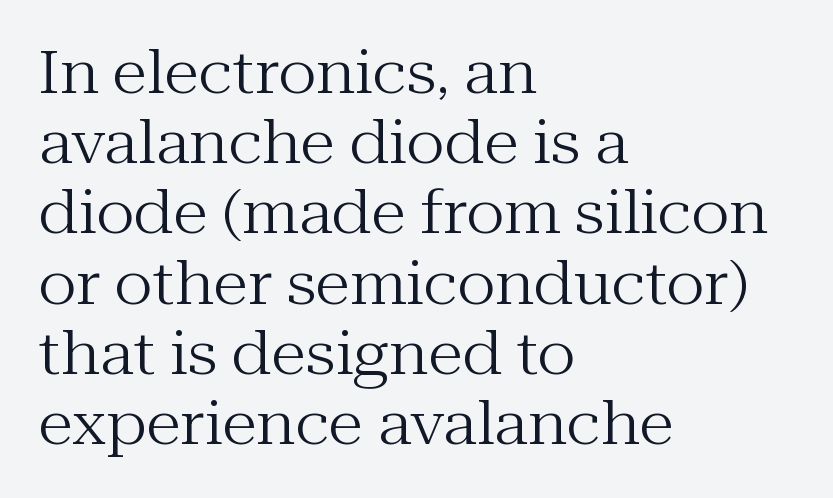
Q: Is the text bold? A: No.
Q: Is the text italic (slanted)? A: No, it is upright.
Q: Is the typeface a serif or a sans-serif typeface? A: Serif.
Q: Is the text underlined? A: No.
Q: How is the paragraph aligned? A: Left-aligned.
Q: Is the spacing between letters normal or unusually wide? A: Normal.
Q: Width (condensed, normal, or wide)? A: Normal.
Q: Stroke contrast? A: Medium.
Q: x-height? A: Medium.
Q: Monospaced? A: No.
